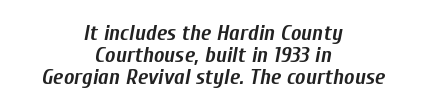
Decoration check: the copy has no underline. Summary of vertical rhythm: compact, with narrow interline spacing. Visually the block forms a symmetrical silhouette, jagged on both flanks. Stroke thickness is high; the sample reads as a true bold. Emphasis-style slanted type is in use.
